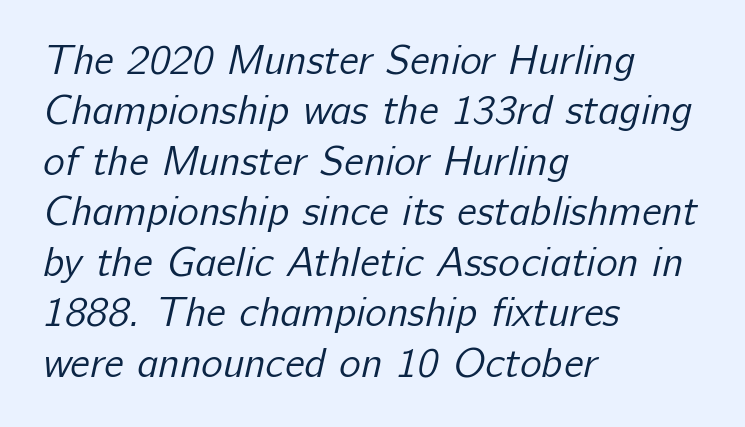
The image shows 41 px regular-weight sans-serif type; set left-aligned, line spacing 1.23x, normal letter spacing, not underlined; low stroke contrast and a medium x-height.
